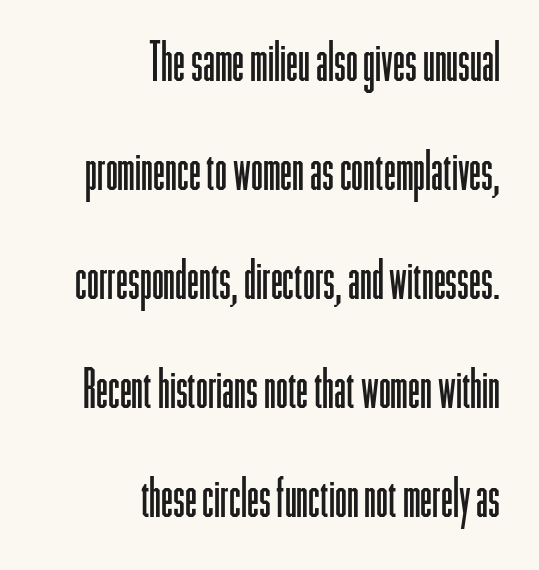
Notice how the stems are strictly vertical — no italics here. Whoever set this chose breathing room over compactness in the vertical rhythm. Letter spacing: default. The face looks like a standard text weight, possibly lighter. Grotesque or geometric, the face here clearly has no serifs.
